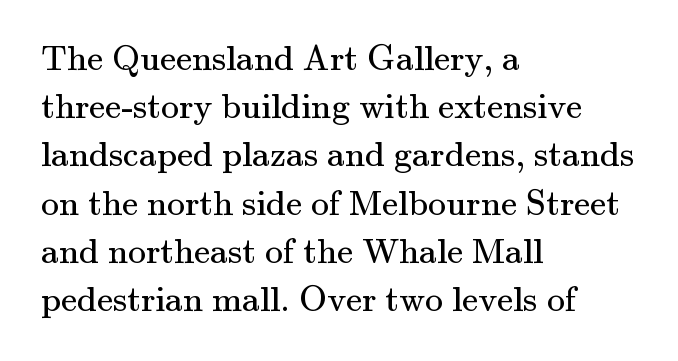
The image shows 36 px regular-weight serif type, upright; set left-aligned, normal line spacing (1.34x), normal letter spacing, not underlined; medium stroke contrast and a small x-height.
